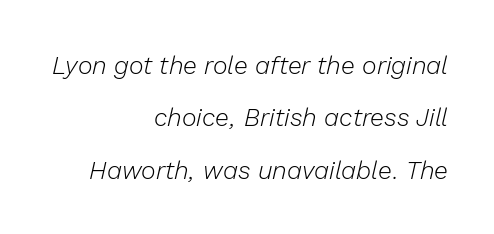
{"italic": "yes", "lean": "right", "slant_degrees": 13, "bold": "no", "underline": "no", "align": "right", "line_spacing": "loose", "line_spacing_ratio": 2.1, "letter_spacing": "normal", "letter_spacing_em": 0.0, "glyph_px": 25}
